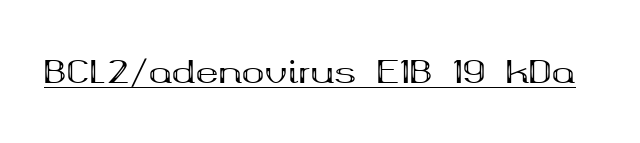
Q: Is the text bold? A: Yes.
Q: Is the text italic (slanted)? A: No, it is upright.
Q: Is the typeface a serif or a sans-serif typeface? A: Serif.
Q: Is the text underlined? A: Yes.
Q: Is the spacing between letters normal or unusually wide? A: Normal.
Q: Width (condensed, normal, or wide)? A: Wide.
Q: Stroke contrast? A: Medium.
Q: x-height? A: Medium.
Q: Monospaced? A: No.
